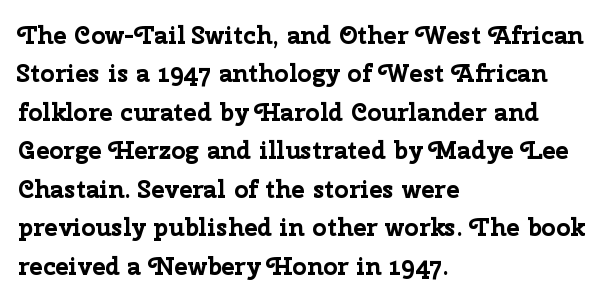
Here the glyphs are tracked normally, forming tight word shapes. Does the weight exceed regular? Yes, all the way to bold. The text block is weighted toward the left margin, trailing off unevenly rightward. Style check: upright. Notice how descenders clear the ascenders below comfortably — that's standard leading. Glance below the letters and you will spot only blank space.
